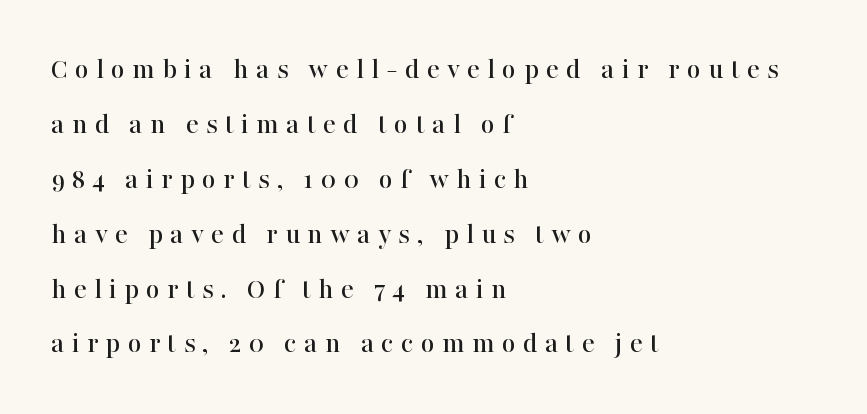
{"serif": "yes", "italic": "no", "width": "normal", "stroke_contrast": "high", "x_height": "medium", "monospaced": "no", "underline": "no", "align": "left", "line_spacing_ratio": 1.83, "letter_spacing": "wide", "letter_spacing_em": 0.24, "glyph_px": 30}
